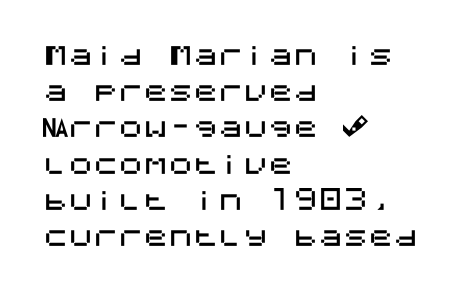
Q: Is the text italic (slanted)? A: No, it is upright.
Q: Is the text underlined? A: No.
Q: How is the paragraph aligned? A: Left-aligned.
Q: Is the spacing between letters normal or unusually wide? A: Normal.
Q: Is the spacing between lines tight, normal or loose? A: Normal.
